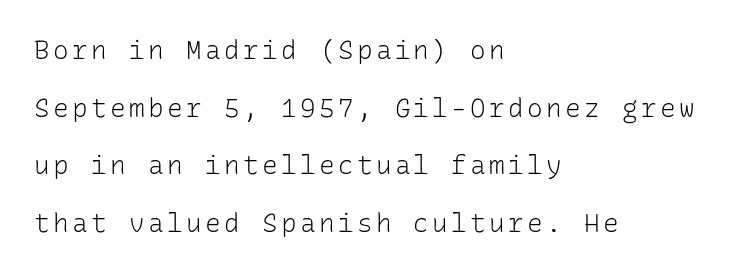
Honestly, the rows look like they've been pulled way apart. Has an underline been added? It has not. Notice how the passage keeps a crisp vertical edge on the left only. Posture: straight, roman, zero tilt.
